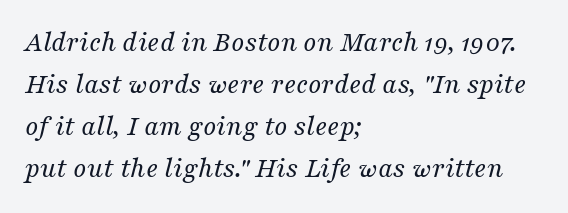
Q: Is the text bold? A: No.
Q: Is the text italic (slanted)? A: Yes, it leans right by about 16 degrees.
Q: Is the typeface a serif or a sans-serif typeface? A: Serif.
Q: Is the text underlined? A: No.
Q: How is the paragraph aligned? A: Left-aligned.
Q: Is the spacing between letters normal or unusually wide? A: Normal.
Q: Is the spacing between lines tight, normal or loose? A: Normal.
Q: Width (condensed, normal, or wide)? A: Normal.
Q: Stroke contrast? A: Medium.
Q: x-height? A: Medium.
Q: Monospaced? A: No.
